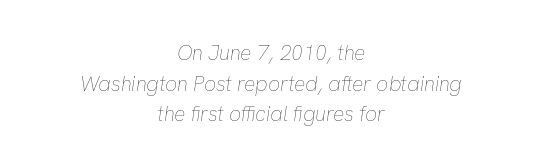
The image shows 21 px text type, italic (leaning right); set centered, normal line spacing (1.46x), normal letter spacing, not underlined.
